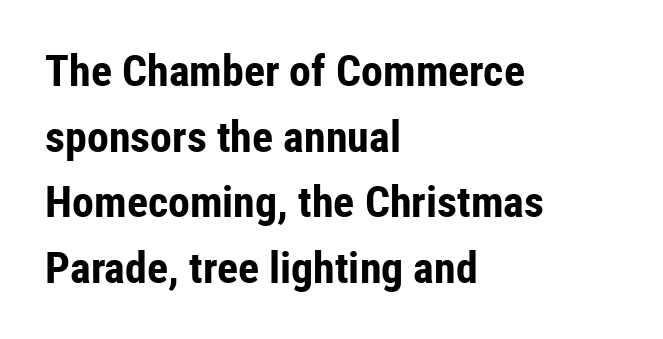
Varying glyph widths throughout — classic text-font behaviour. Compared with typical paragraphs, the rows here are spaced about the same. Descenders are the only things crossing below the line. The letterforms sit shoulder to shoulder at normal distance. Is this a sans? Yes — the strokes have no serifs. Alignment: flush left.
